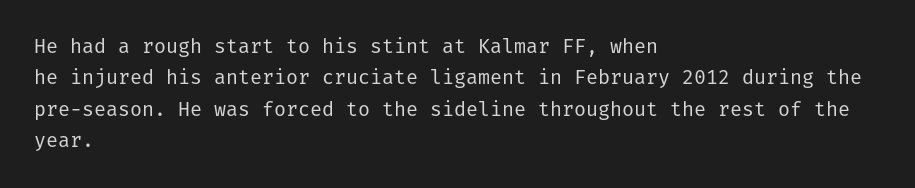
{"italic": "no", "bold": "no", "underline": "no", "align": "left", "line_spacing": "normal", "line_spacing_ratio": 1.57, "letter_spacing": "normal", "letter_spacing_em": 0.0, "glyph_px": 20}
